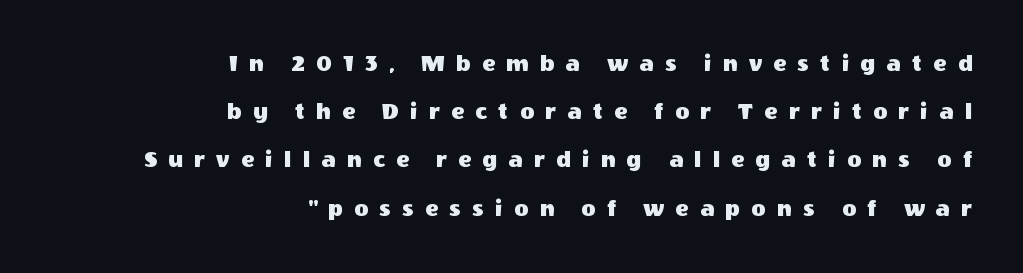
You can tell it's not italic because the verticals are truly vertical. Is there much room between lines? Yes — plenty of vertical air separates them. Is the letter spacing exaggerated? Yes — the characters are pushed far apart. Anything drawn beneath the words? Only blank space. The ragged edge is on the left, which tells us the setting is flush right.
